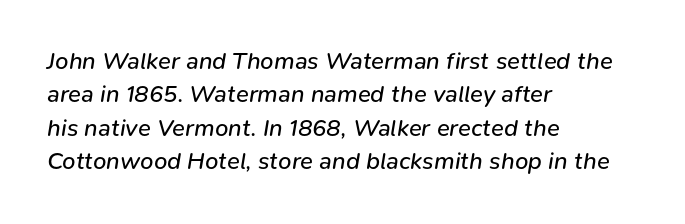
The gaps between neighbouring characters are ordinary and unremarkable. The lettering tilts uniformly, giving the passage an italic look. Short and long lines alike share a common starting point at left. Summary of vertical rhythm: regular, with standard interline spacing. The passage shown is not bold in any degree. The baseline area is clear.
